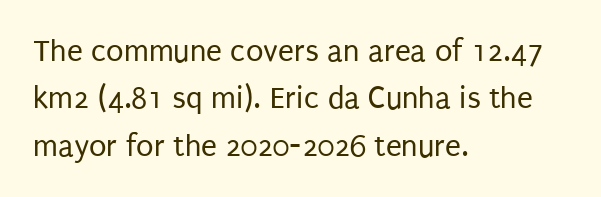
{"serif": "no", "italic": "no", "bold": "no", "weight": "regular", "width": "condensed", "stroke_contrast": "low", "x_height": "large", "monospaced": "no", "underline": "no", "align": "left", "line_spacing": "normal", "line_spacing_ratio": 1.48, "letter_spacing": "normal", "letter_spacing_em": 0.0, "glyph_px": 32}
